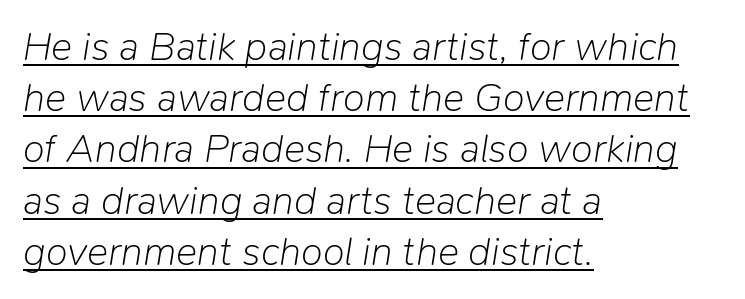
Looking at the ascenders, they clearly lean. Heft: none added — not bold. The lettering is marked with a stroke running underneath it. Here the designer chose a conventional face with non-uniform glyph widths. One glance says typical: line gaps are just what's usual.
